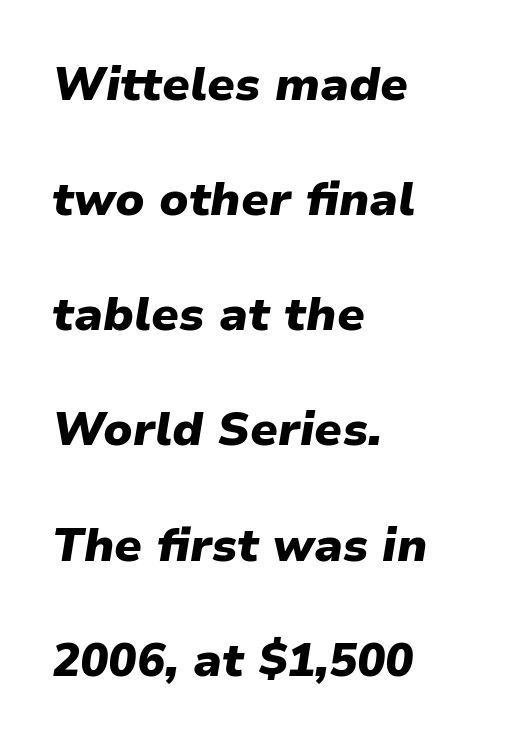
{"italic": "yes", "lean": "right", "slant_degrees": 9, "bold": "yes", "weight": "heavy", "width": "normal", "stroke_contrast": "low", "x_height": "medium", "monospaced": "no", "underline": "no", "align": "left", "line_spacing": "loose", "line_spacing_ratio": 2.45, "letter_spacing": "normal", "letter_spacing_em": 0.0, "glyph_px": 47}
